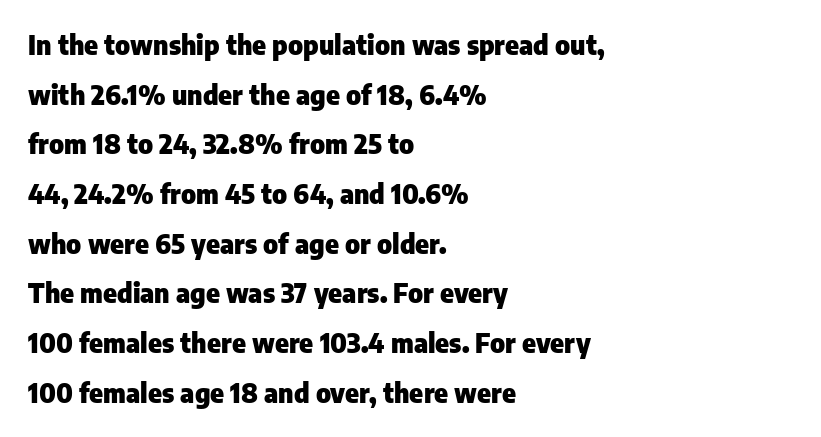
Q: Is the text bold? A: Yes.
Q: Is the text italic (slanted)? A: No, it is upright.
Q: Is the text underlined? A: No.
Q: How is the paragraph aligned? A: Left-aligned.
Q: Is the spacing between letters normal or unusually wide? A: Normal.
Q: Is the spacing between lines tight, normal or loose? A: Loose.
